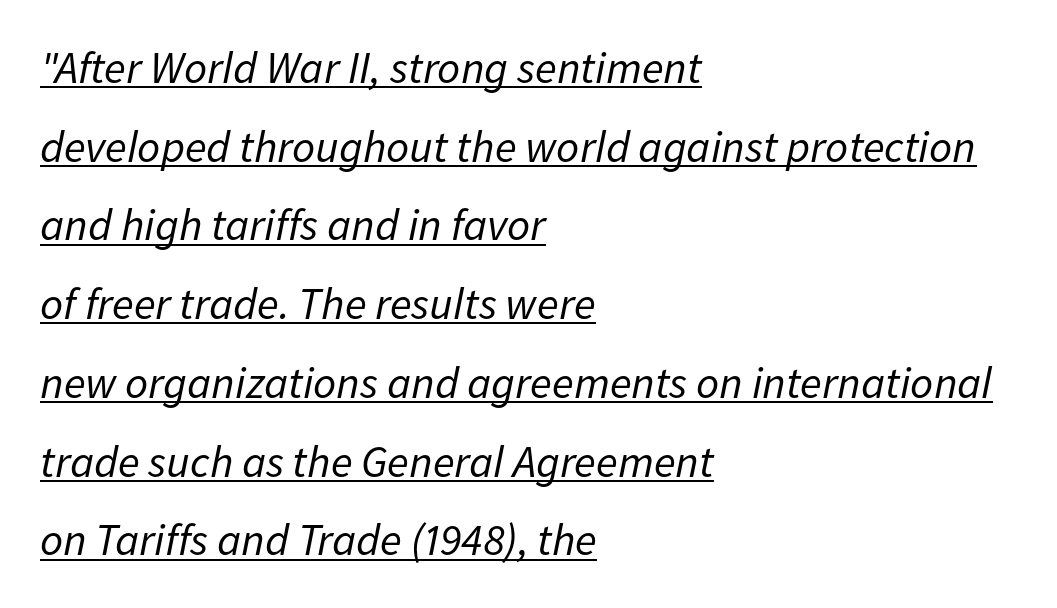
The image shows 45 px regular-weight type, italic (leaning right); set left-aligned, line spacing 1.75x, normal letter spacing, underlined; low stroke contrast and a medium x-height.
